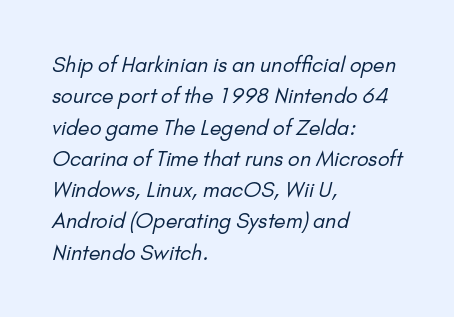
Q: Is the text bold? A: No.
Q: Is the text underlined? A: No.
Q: How is the paragraph aligned? A: Left-aligned.
Q: Is the spacing between letters normal or unusually wide? A: Normal.
Q: Is the spacing between lines tight, normal or loose? A: Normal.
